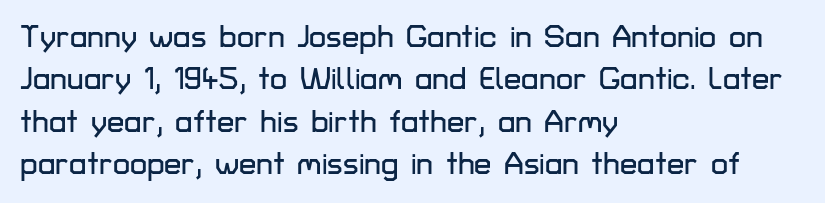
Q: Is the text italic (slanted)? A: No, it is upright.
Q: Is the typeface a serif or a sans-serif typeface? A: Sans-serif.
Q: Is the text underlined? A: No.
Q: How is the paragraph aligned? A: Left-aligned.
Q: Is the spacing between letters normal or unusually wide? A: Normal.
Q: Is the spacing between lines tight, normal or loose? A: Normal.
Q: Width (condensed, normal, or wide)? A: Normal.
Q: Stroke contrast? A: Low.
Q: x-height? A: Medium.
Q: Monospaced? A: No.
